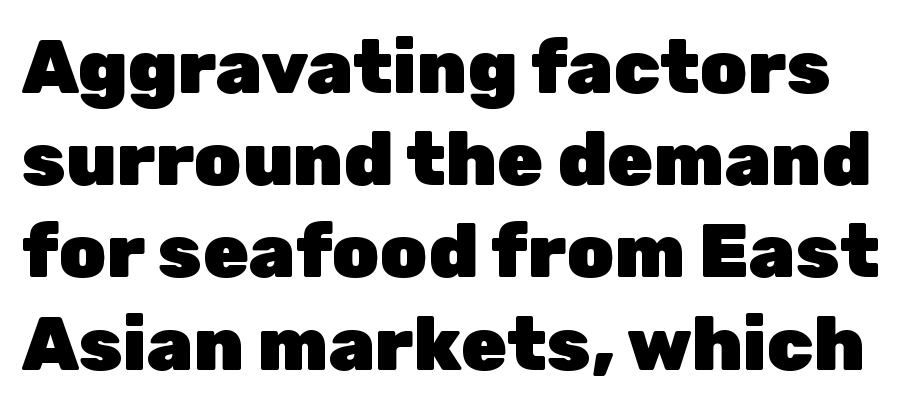
Q: Is the text bold? A: Yes.
Q: Is the text italic (slanted)? A: No, it is upright.
Q: Is the typeface a serif or a sans-serif typeface? A: Sans-serif.
Q: Is the text underlined? A: No.
Q: Is the spacing between letters normal or unusually wide? A: Normal.
Q: Width (condensed, normal, or wide)? A: Normal.
Q: Stroke contrast? A: Low.
Q: x-height? A: Medium.
Q: Monospaced? A: No.
